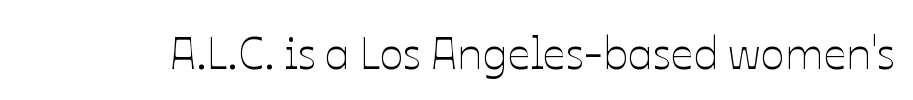
Q: Is the text bold? A: No.
Q: Is the text italic (slanted)? A: No, it is upright.
Q: Is the text underlined? A: No.
Q: Is the spacing between letters normal or unusually wide? A: Normal.
Q: Width (condensed, normal, or wide)? A: Normal.
Q: Stroke contrast? A: Low.
Q: x-height? A: Medium.
Q: Monospaced? A: No.
